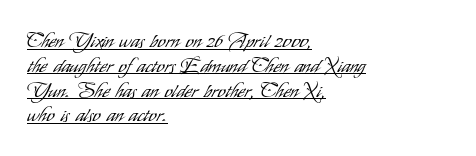
{"bold": "no", "underline": "yes", "align": "left", "line_spacing_ratio": 1.24, "letter_spacing": "normal", "letter_spacing_em": 0.0, "glyph_px": 20}
